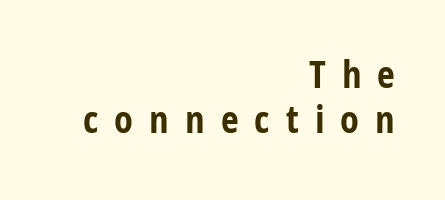
Q: Is the text bold? A: Yes.
Q: Is the text italic (slanted)? A: No, it is upright.
Q: Is the typeface a serif or a sans-serif typeface? A: Sans-serif.
Q: Is the text underlined? A: No.
Q: How is the paragraph aligned? A: Right-aligned.
Q: Is the spacing between letters normal or unusually wide? A: Unusually wide.
Q: Width (condensed, normal, or wide)? A: Condensed.
Q: Stroke contrast? A: Low.
Q: x-height? A: Large.
Q: Monospaced? A: No.
